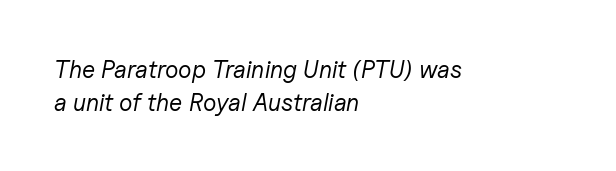
The image shows 24 px text type, italic (leaning right); set left-aligned, normal line spacing (1.36x), normal letter spacing, not underlined.
